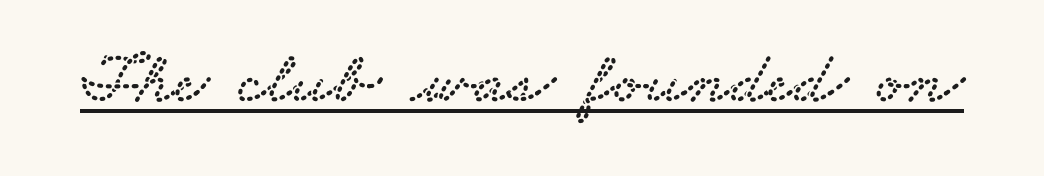
The image shows 75 px wide serif type; set normal letter spacing, underlined; low stroke contrast and a small x-height.
